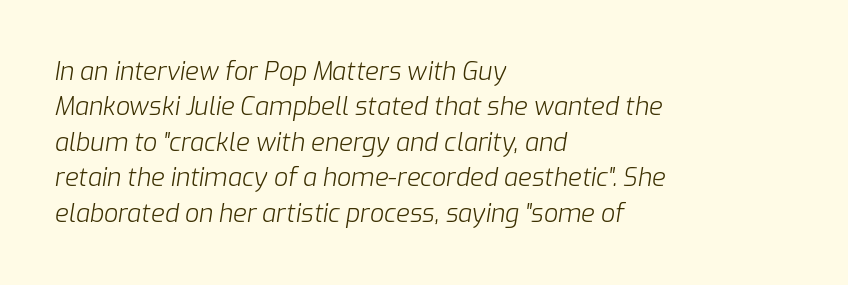
Check under the words: just untouched page. A typesetter would call this leading conventional body-copy spacing. Is the type slanted? Yes — the strokes lean at a clear angle. The letters look calm and open, with moderate or lighter stems. Tracking here is standard; glyphs follow each other at the usual distance.
